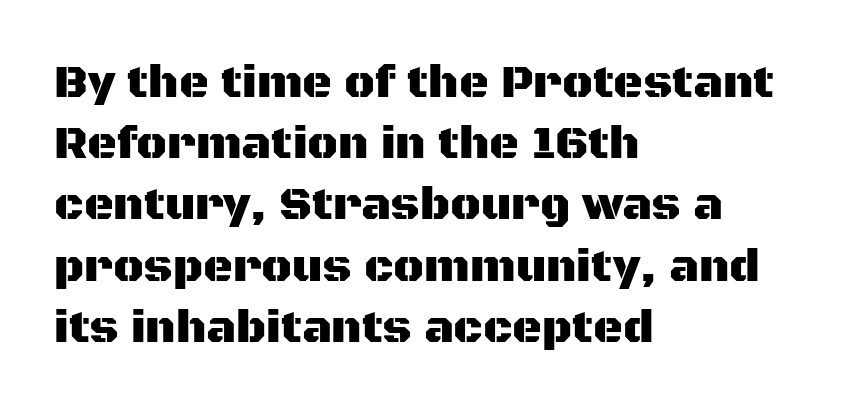
The image shows 46 px sans-serif type, upright; set left-aligned, normal line spacing (1.33x), normal letter spacing, not underlined; medium stroke contrast and a large x-height.
